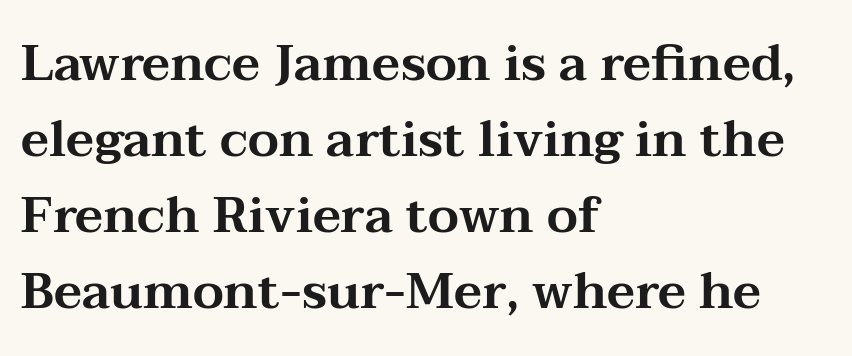
{"serif": "yes", "italic": "no", "width": "wide", "stroke_contrast": "medium", "x_height": "medium", "monospaced": "no", "underline": "no", "align": "left", "line_spacing": "normal", "line_spacing_ratio": 1.52, "letter_spacing": "normal", "letter_spacing_em": 0.0, "glyph_px": 50}
